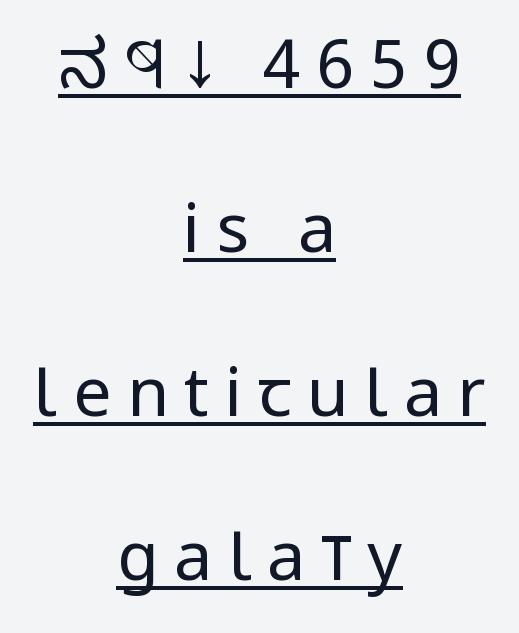
{"serif": "no", "italic": "no", "bold": "no", "weight": "regular", "width": "condensed", "stroke_contrast": "low", "x_height": "large", "monospaced": "no", "underline": "yes", "align": "center", "line_spacing": "loose", "line_spacing_ratio": 2.41, "letter_spacing": "wide", "letter_spacing_em": 0.23, "glyph_px": 68}
